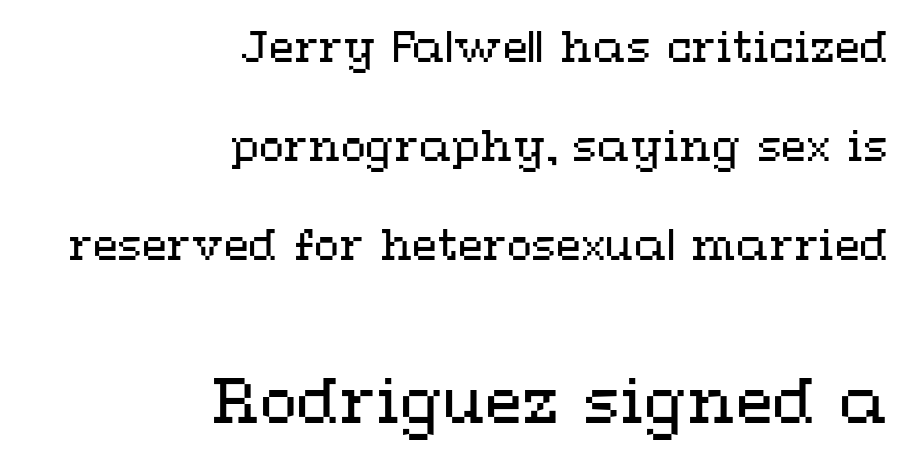
Is this a fixed-width face? No — the glyphs have proportional, varying widths. Whoever set this chose breathing room over compactness in the vertical rhythm. The space beneath each line is pristine and unruled. Every character sits straight up, as roman type does. Heaviness? Minimal to ordinary, like unemphasized prose.
